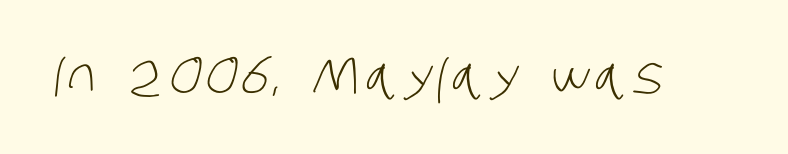
Q: Is the text bold? A: No.
Q: Is the typeface a serif or a sans-serif typeface? A: Sans-serif.
Q: Is the text underlined? A: No.
Q: Width (condensed, normal, or wide)? A: Condensed.
Q: Stroke contrast? A: Low.
Q: x-height? A: Large.
Q: Monospaced? A: No.
